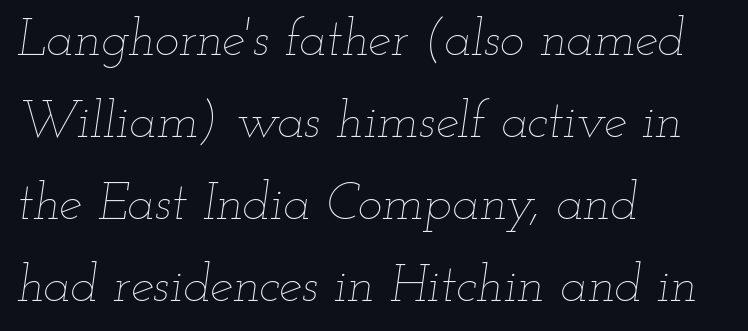
Q: Is the text bold? A: No.
Q: Is the text italic (slanted)? A: Yes, it leans right by about 12 degrees.
Q: Is the text underlined? A: No.
Q: How is the paragraph aligned? A: Left-aligned.
Q: Is the spacing between letters normal or unusually wide? A: Normal.
Q: Is the spacing between lines tight, normal or loose? A: Normal.
Q: Width (condensed, normal, or wide)? A: Wide.
Q: Stroke contrast? A: Low.
Q: x-height? A: Small.
Q: Monospaced? A: No.
